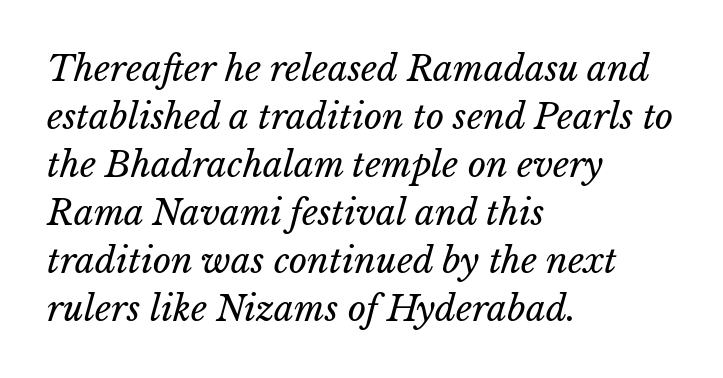
Teacher's note: observe the even left margin — that is flush-left alignment. The line texture is even and compact thanks to regular tracking. Underlining? Definitely not there. A normal amount of white space separates one row of letters from the next.
